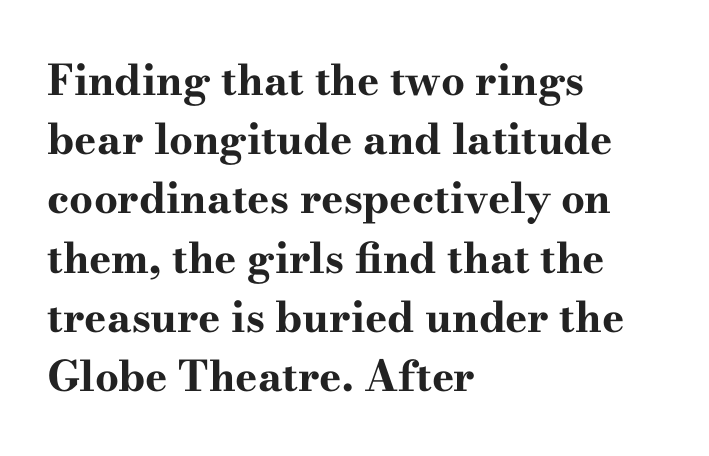
The image shows 42 px bold, wide serif type, upright; set left-aligned, normal line spacing (1.41x), normal letter spacing, not underlined; high stroke contrast and a small x-height.
